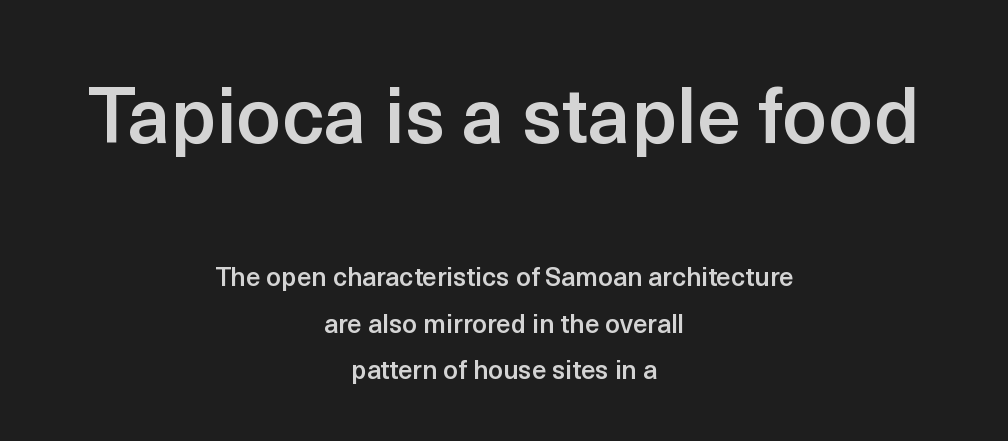
Q: Is the text bold? A: Semi-bold.
Q: Is the text italic (slanted)? A: No, it is upright.
Q: Is the typeface a serif or a sans-serif typeface? A: Sans-serif.
Q: Is the text underlined? A: No.
Q: How is the paragraph aligned? A: Centered.
Q: Is the spacing between letters normal or unusually wide? A: Normal.
Q: Which block of text is set in a larger size, the first (top) or the second (bottom)? A: The first (top) one.
Q: Width (condensed, normal, or wide)? A: Normal.
Q: x-height? A: Medium.
Q: Monospaced? A: No.
